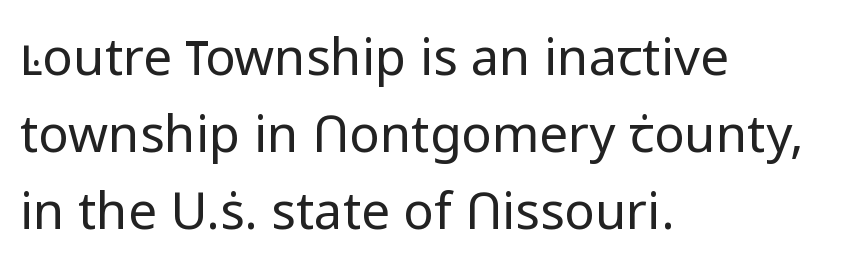
Q: Is the text bold? A: No.
Q: Is the text italic (slanted)? A: No, it is upright.
Q: Is the typeface a serif or a sans-serif typeface? A: Sans-serif.
Q: Is the text underlined? A: No.
Q: How is the paragraph aligned? A: Left-aligned.
Q: Is the spacing between letters normal or unusually wide? A: Normal.
Q: Is the spacing between lines tight, normal or loose? A: Normal.
Q: Width (condensed, normal, or wide)? A: Normal.
Q: Stroke contrast? A: Low.
Q: x-height? A: Medium.
Q: Monospaced? A: No.
